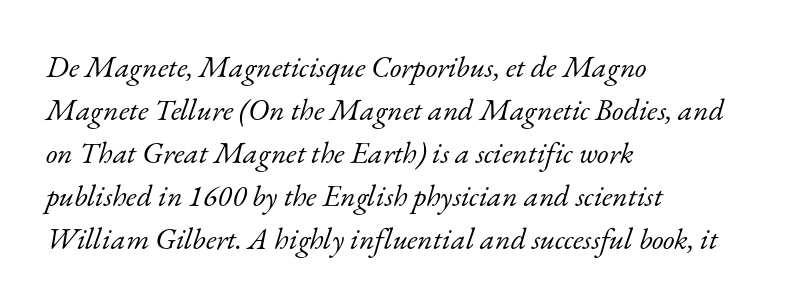
The image shows 30 px light serif type, italic (leaning right); set left-aligned, normal line spacing (1.43x), normal letter spacing, not underlined; low stroke contrast and a small x-height.
